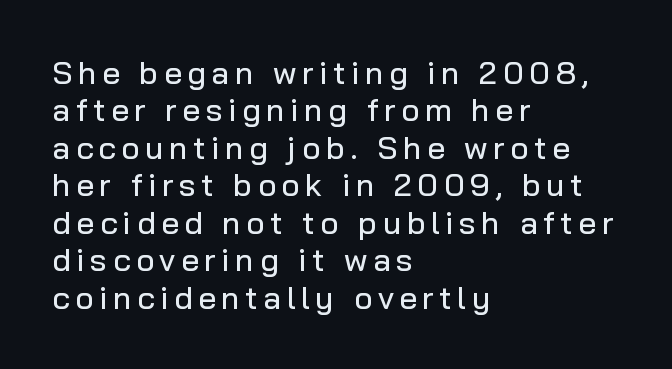
Q: Is the text italic (slanted)? A: No, it is upright.
Q: Is the typeface a serif or a sans-serif typeface? A: Sans-serif.
Q: Is the text underlined? A: No.
Q: How is the paragraph aligned? A: Left-aligned.
Q: Width (condensed, normal, or wide)? A: Normal.
Q: Stroke contrast? A: Low.
Q: x-height? A: Medium.
Q: Monospaced? A: No.
